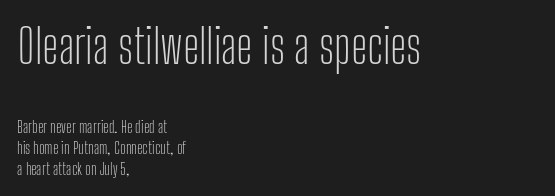
{"serif": "no", "italic": "no", "bold": "no", "weight": "light", "width": "condensed", "stroke_contrast": "low", "x_height": "medium", "monospaced": "no", "underline": "no", "align": "left", "line_spacing": "normal", "line_spacing_ratio": 1.32, "letter_spacing": "normal", "letter_spacing_em": 0.0, "larger_block": "first", "size_ratio": 2.94, "glyph_px": 47}
